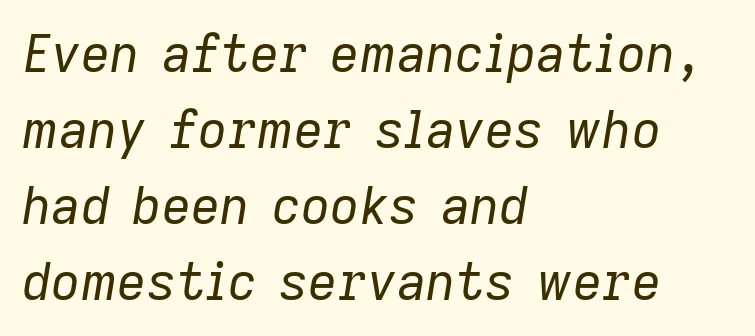
{"italic": "yes", "lean": "right", "slant_degrees": 9, "bold": "no", "weight": "regular", "width": "normal", "stroke_contrast": "low", "x_height": "medium", "monospaced": "no", "underline": "no", "align": "left", "line_spacing": "normal", "line_spacing_ratio": 1.49, "letter_spacing": "normal", "letter_spacing_em": 0.0, "glyph_px": 51}
